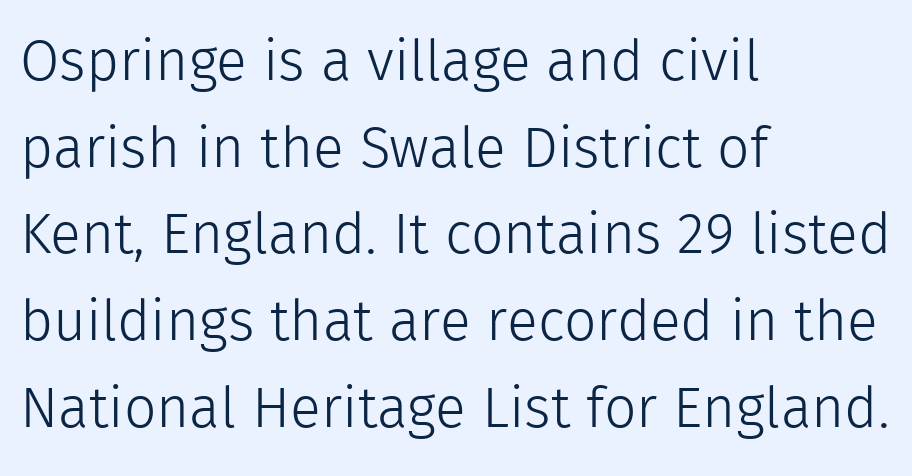
Q: Is the text bold? A: No.
Q: Is the text italic (slanted)? A: No, it is upright.
Q: Is the typeface a serif or a sans-serif typeface? A: Sans-serif.
Q: Is the text underlined? A: No.
Q: How is the paragraph aligned? A: Left-aligned.
Q: Is the spacing between letters normal or unusually wide? A: Normal.
Q: Is the spacing between lines tight, normal or loose? A: Normal.
Q: Width (condensed, normal, or wide)? A: Normal.
Q: x-height? A: Medium.
Q: Monospaced? A: No.
